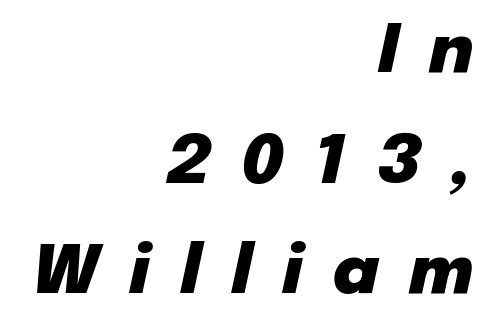
Line ends are locked; line starts wander. Notice how thick the strokes are: this is what a full bold looks like. Looks like regular typesetting: each glyph gets only the width it needs. The vertical gap from one line to the next is medium. Lines of text with bare space underneath. Observe the wide spacing: letters keep a clear distance from each other.
